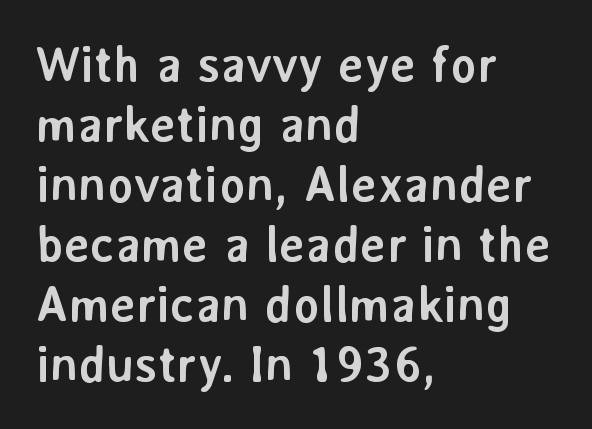
Q: Is the text bold? A: Yes.
Q: Is the text italic (slanted)? A: No, it is upright.
Q: Is the typeface a serif or a sans-serif typeface? A: Sans-serif.
Q: Is the text underlined? A: No.
Q: How is the paragraph aligned? A: Left-aligned.
Q: Is the spacing between letters normal or unusually wide? A: Normal.
Q: Width (condensed, normal, or wide)? A: Normal.
Q: Stroke contrast? A: Low.
Q: x-height? A: Medium.
Q: Monospaced? A: No.
